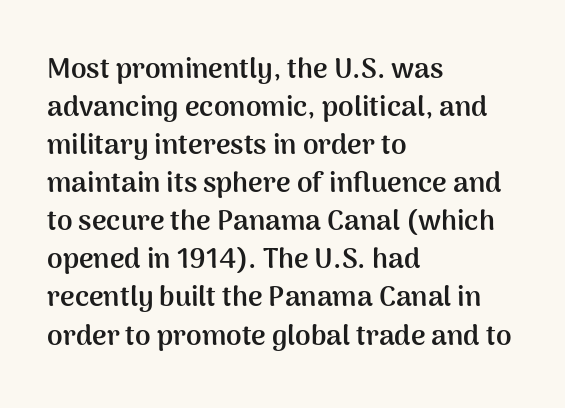
{"serif": "no", "italic": "no", "bold": "yes", "weight": "semibold", "width": "normal", "stroke_contrast": "medium", "x_height": "medium", "monospaced": "no", "underline": "no", "align": "left", "line_spacing": "normal", "line_spacing_ratio": 1.36, "letter_spacing": "normal", "letter_spacing_em": 0.0, "glyph_px": 28}
